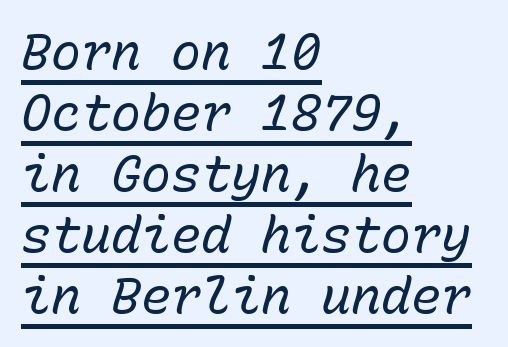
Q: Is the text bold? A: No.
Q: Is the text italic (slanted)? A: Yes, it leans right by about 15 degrees.
Q: Is the text underlined? A: Yes.
Q: How is the paragraph aligned? A: Left-aligned.
Q: Is the spacing between letters normal or unusually wide? A: Normal.
Q: Width (condensed, normal, or wide)? A: Normal.
Q: Stroke contrast? A: Low.
Q: x-height? A: Medium.
Q: Monospaced? A: Yes.
